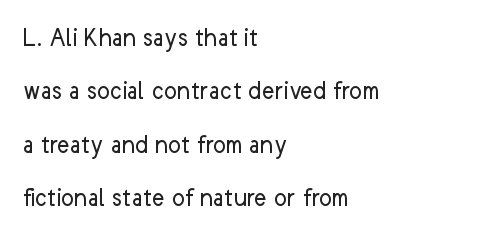
Q: Is the text bold? A: No.
Q: Is the text italic (slanted)? A: No, it is upright.
Q: Is the text underlined? A: No.
Q: How is the paragraph aligned? A: Left-aligned.
Q: Is the spacing between letters normal or unusually wide? A: Normal.
Q: Is the spacing between lines tight, normal or loose? A: Loose.
